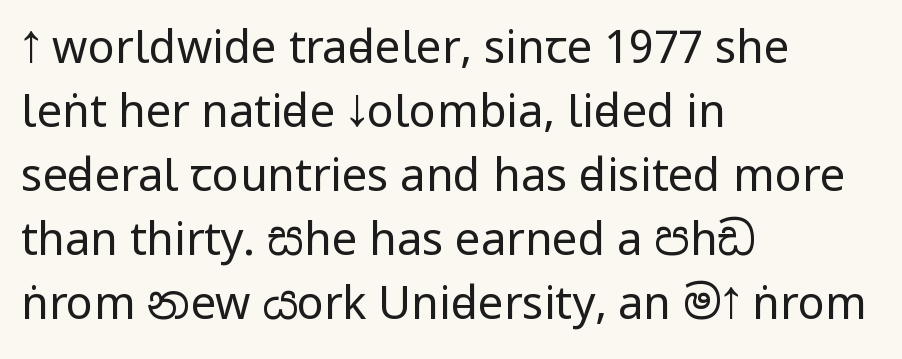
Rule under the text: the space is simply empty. Tracking here is standard; glyphs follow each other at the usual distance. Is there any slant? The stems are plumb. Grotesque or geometric, the face here clearly has no serifs. Nothing heavy about these letters — not bold at all. Notice how descenders clear the ascenders below comfortably — that's standard leading.
